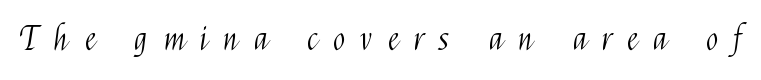
{"serif": "no", "bold": "no", "weight": "light", "width": "condensed", "stroke_contrast": "medium", "x_height": "medium", "monospaced": "no", "underline": "no", "letter_spacing": "wide", "letter_spacing_em": 0.5, "glyph_px": 32}
